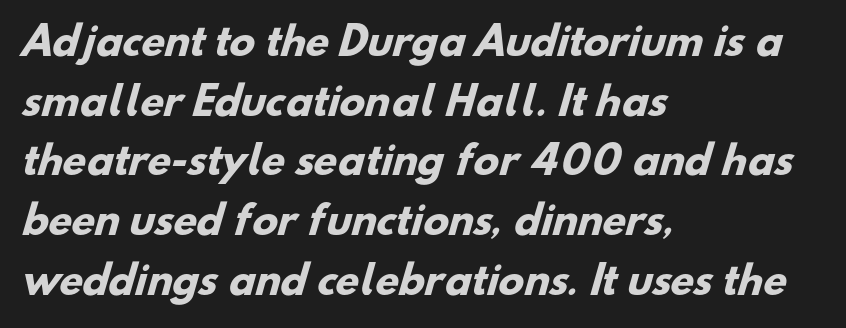
The image shows 38 px heavy sans-serif type; set left-aligned, normal line spacing (1.57x), normal letter spacing, not underlined; low stroke contrast and a small x-height.
